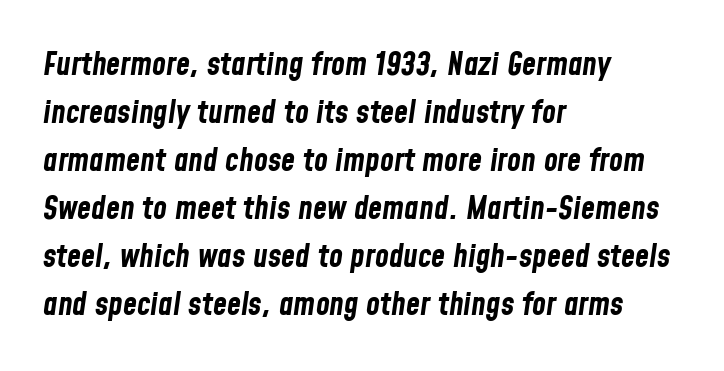
Spacing verdict: proportional, widths tailored to each character. The horizontal fit of the characters is conventional and even. Italic? Definitely — the glyphs are oblique. The area under the type is left untouched. Baseline-to-baseline distance is the conventional proportion of letter height.
